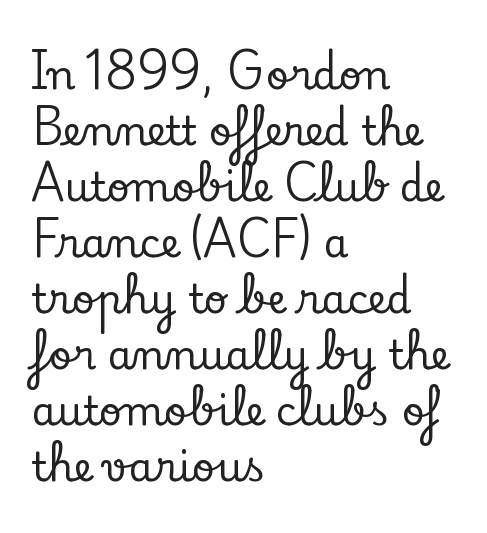
Has an underline been added? It has not. When letters stand straight like this, we call the style roman or upright. Whoever set this chose a conventional vertical rhythm. Short and long lines alike share a common starting point at left. The passage shown is typed in a proportional face where columns would drift.
